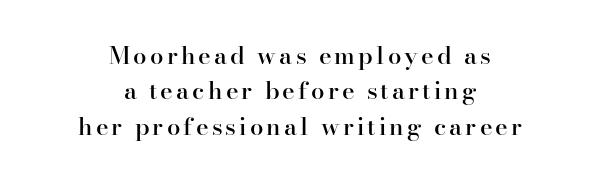
What's the leading like? Ordinary, nothing unusual. In CSS terms this would be text-align: center. I'd describe the lettering as semibold — firm but not a full bold. Rule under the text: the space is simply empty.
